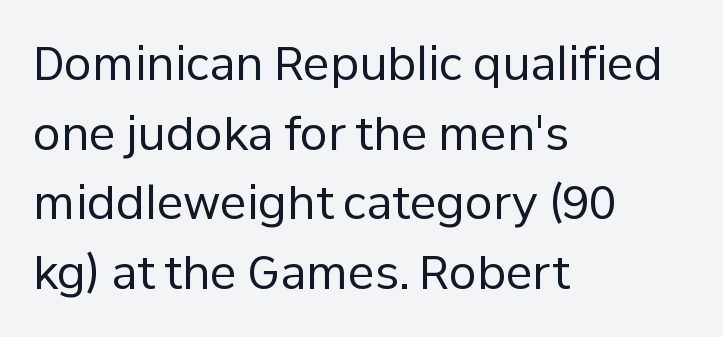
Proportional: the letters do not fall into vertical columns. The letters stand straight up with perfectly vertical stems. These lines sit exactly where default settings would place them. Decoration check: the copy has no underline. Vertical stems look standard width or narrower in stroke.
